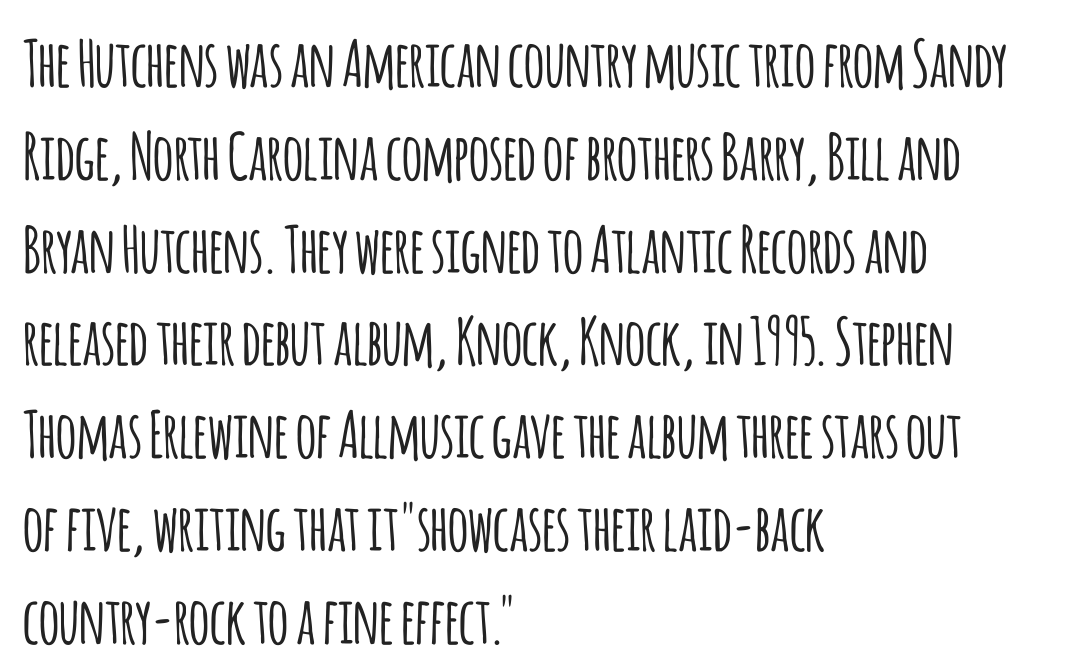
Q: Is the text italic (slanted)? A: No, it is upright.
Q: Is the typeface a serif or a sans-serif typeface? A: Sans-serif.
Q: Is the text underlined? A: No.
Q: How is the paragraph aligned? A: Left-aligned.
Q: Is the spacing between letters normal or unusually wide? A: Normal.
Q: Is the spacing between lines tight, normal or loose? A: Normal.
Q: Width (condensed, normal, or wide)? A: Condensed.
Q: Stroke contrast? A: Low.
Q: x-height? A: Large.
Q: Monospaced? A: No.
